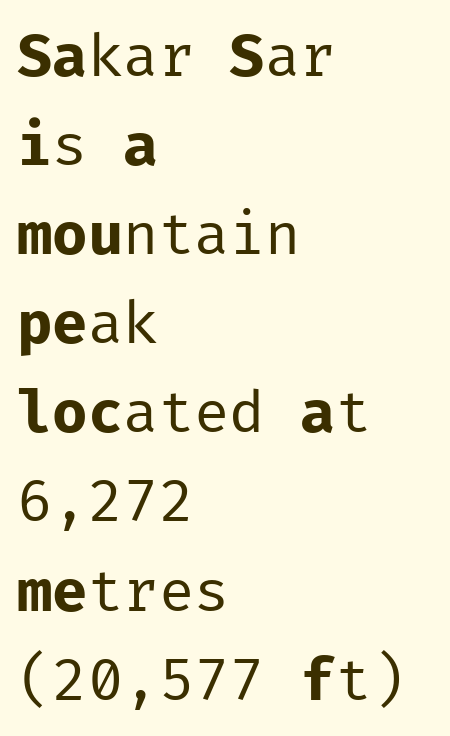
Q: Is the text bold? A: No.
Q: Is the text italic (slanted)? A: No, it is upright.
Q: Is the typeface a serif or a sans-serif typeface? A: Sans-serif.
Q: Is the text underlined? A: No.
Q: How is the paragraph aligned? A: Left-aligned.
Q: Is the spacing between letters normal or unusually wide? A: Normal.
Q: Is the spacing between lines tight, normal or loose? A: Normal.
Q: Width (condensed, normal, or wide)? A: Normal.
Q: Stroke contrast? A: Low.
Q: x-height? A: Medium.
Q: Monospaced? A: Yes.
